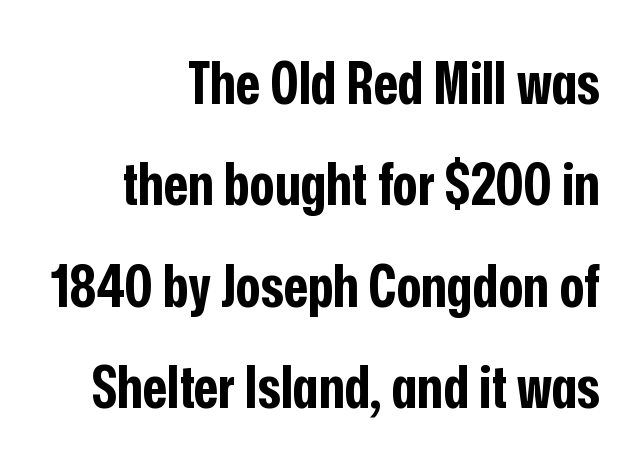
{"serif": "no", "italic": "no", "bold": "yes", "weight": "bold", "width": "condensed", "stroke_contrast": "low", "x_height": "medium", "monospaced": "no", "underline": "no", "align": "right", "line_spacing_ratio": 1.72, "letter_spacing": "normal", "letter_spacing_em": 0.0, "glyph_px": 59}
